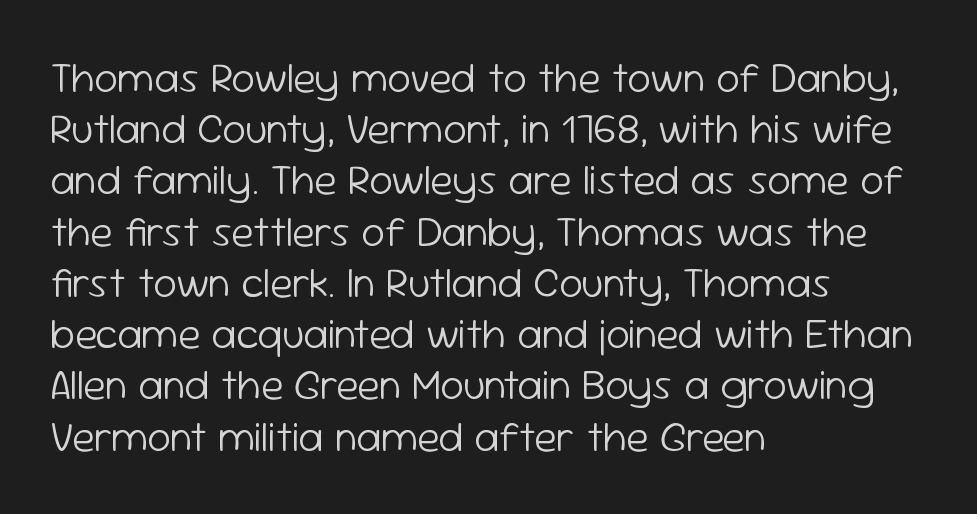
Rule under the text: the space is simply empty. This sample has the flowing, uneven cadence of proportional lettering. Teacher's note: observe the even left margin — that is flush-left alignment. Upright lettering throughout. What kind of face is this? One without serifs — a sans.
